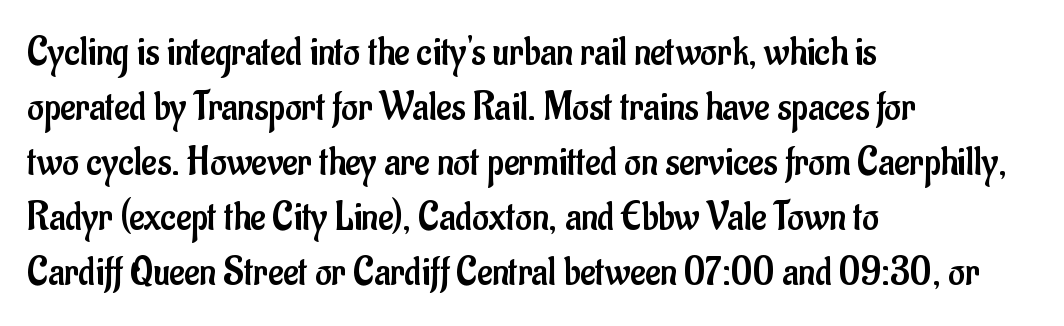
{"serif": "no", "italic": "no", "bold": "no", "weight": "regular", "width": "condensed", "stroke_contrast": "low", "x_height": "small", "monospaced": "no", "underline": "no", "align": "left", "line_spacing": "normal", "line_spacing_ratio": 1.34, "letter_spacing": "normal", "letter_spacing_em": 0.0, "glyph_px": 41}
